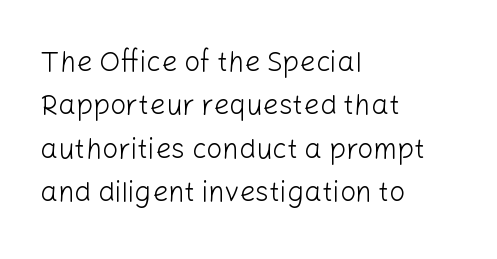
The image shows 28 px light sans-serif type, upright; set left-aligned, normal line spacing (1.55x), normal letter spacing, not underlined; low stroke contrast and a medium x-height.
